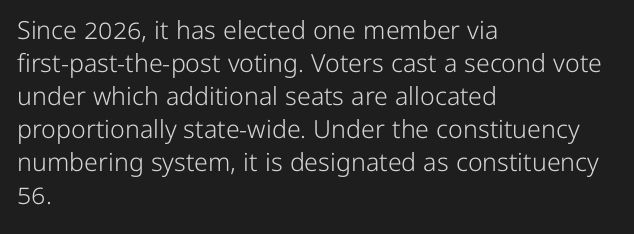
Q: Is the text bold? A: No.
Q: Is the text italic (slanted)? A: No, it is upright.
Q: Is the text underlined? A: No.
Q: How is the paragraph aligned? A: Left-aligned.
Q: Is the spacing between letters normal or unusually wide? A: Normal.
Q: Is the spacing between lines tight, normal or loose? A: Normal.
